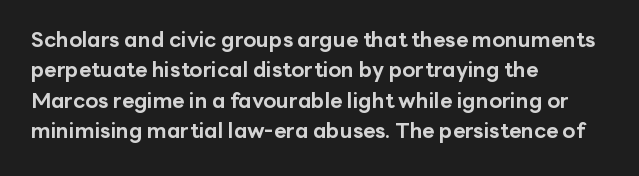
Q: Is the text bold? A: Yes.
Q: Is the text italic (slanted)? A: No, it is upright.
Q: Is the text underlined? A: No.
Q: How is the paragraph aligned? A: Left-aligned.
Q: Is the spacing between letters normal or unusually wide? A: Normal.
Q: Is the spacing between lines tight, normal or loose? A: Normal.
